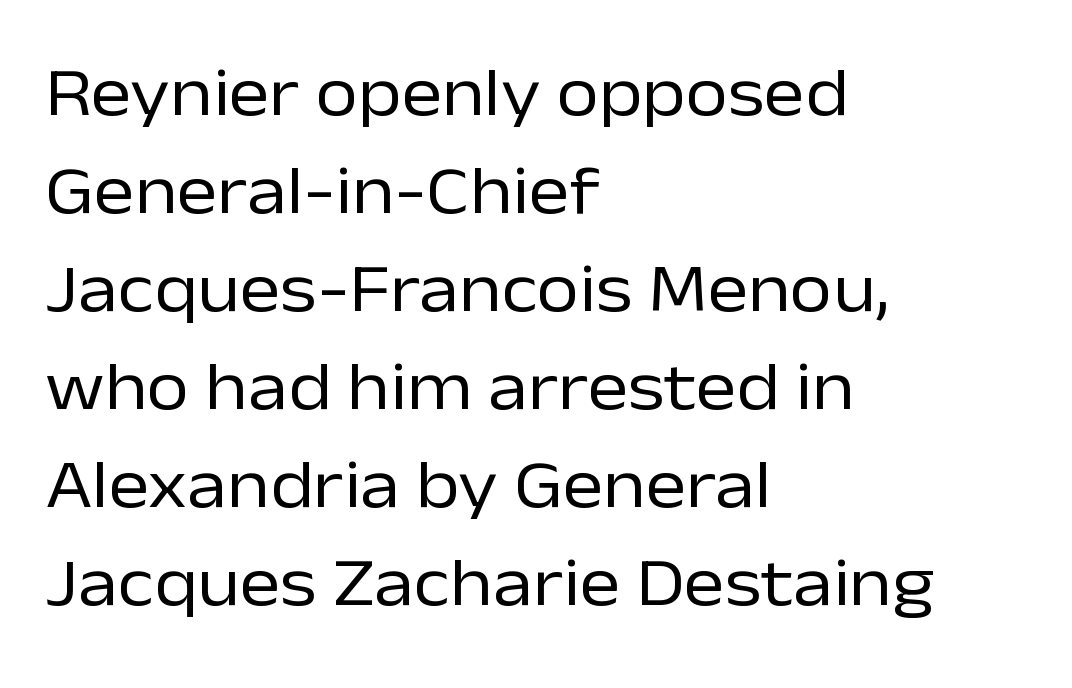
{"serif": "no", "italic": "no", "bold": "no", "weight": "regular", "width": "normal", "stroke_contrast": "low", "x_height": "medium", "monospaced": "no", "underline": "no", "align": "left", "line_spacing": "normal", "line_spacing_ratio": 1.42, "letter_spacing": "normal", "letter_spacing_em": 0.0, "glyph_px": 69}
